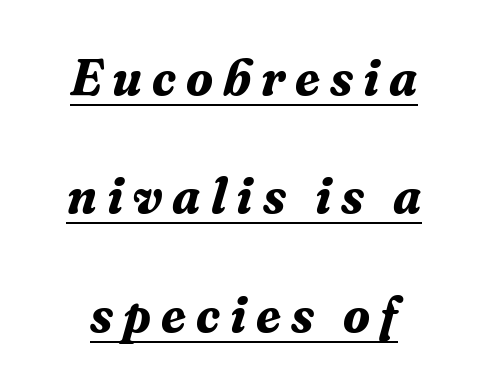
The image shows 50 px bold serif type, italic (leaning right); set loose line spacing (2.37x), unusually wide letter spacing (+0.2 em), underlined; medium stroke contrast and a medium x-height.
